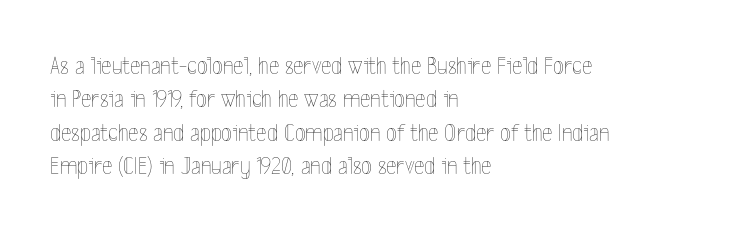
{"italic": "no", "bold": "no", "underline": "no", "align": "left", "line_spacing": "normal", "line_spacing_ratio": 1.34, "letter_spacing": "normal", "letter_spacing_em": 0.0, "glyph_px": 25}
